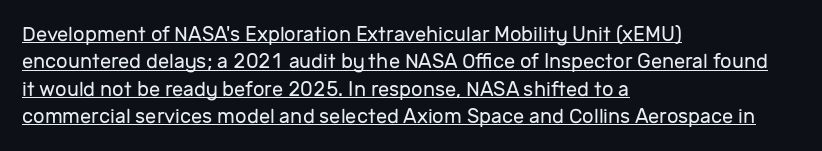
Posture: straight, roman, zero tilt. Baseline-to-baseline distance is the conventional proportion of letter height. The compositor pushed each line to the left boundary. Each word holds together tightly as a unit, with standard inter-letter gaps. Underlining? Definitely there.
